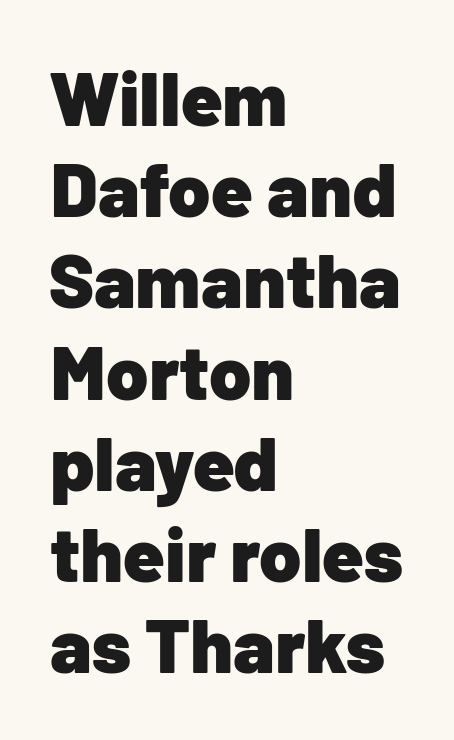
The image shows 76 px heavy sans-serif type, upright; set left-aligned, line spacing 1.2x, normal letter spacing, not underlined; low stroke contrast and a medium x-height.
